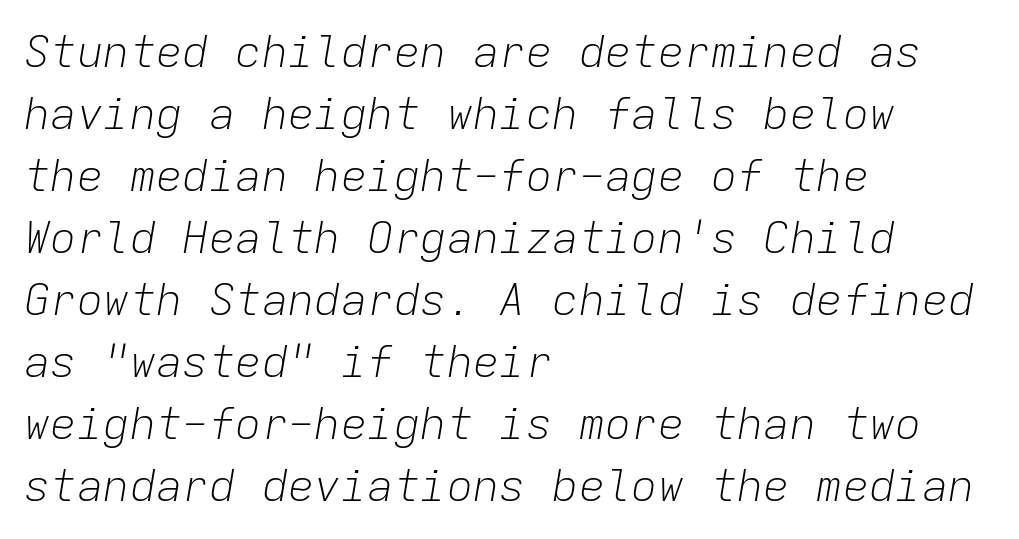
Q: Is the text bold? A: No.
Q: Is the text italic (slanted)? A: Yes, it leans right by about 9 degrees.
Q: Is the text underlined? A: No.
Q: How is the paragraph aligned? A: Left-aligned.
Q: Is the spacing between letters normal or unusually wide? A: Normal.
Q: Is the spacing between lines tight, normal or loose? A: Normal.
Q: Width (condensed, normal, or wide)? A: Normal.
Q: Stroke contrast? A: Low.
Q: x-height? A: Medium.
Q: Monospaced? A: Yes.
